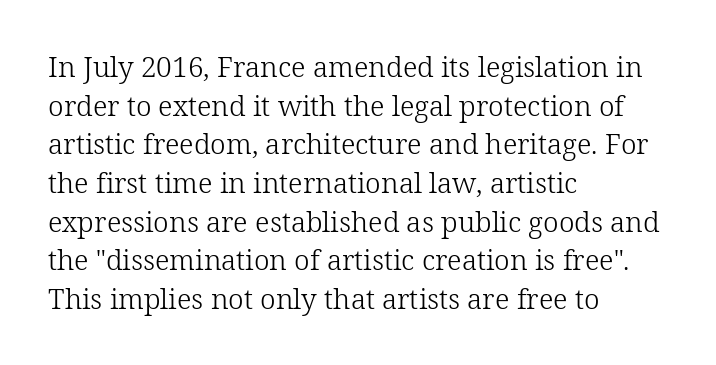
Q: Is the text bold? A: No.
Q: Is the text italic (slanted)? A: No, it is upright.
Q: Is the typeface a serif or a sans-serif typeface? A: Serif.
Q: Is the text underlined? A: No.
Q: How is the paragraph aligned? A: Left-aligned.
Q: Is the spacing between letters normal or unusually wide? A: Normal.
Q: Is the spacing between lines tight, normal or loose? A: Normal.
Q: Width (condensed, normal, or wide)? A: Normal.
Q: Stroke contrast? A: Low.
Q: x-height? A: Medium.
Q: Monospaced? A: No.
